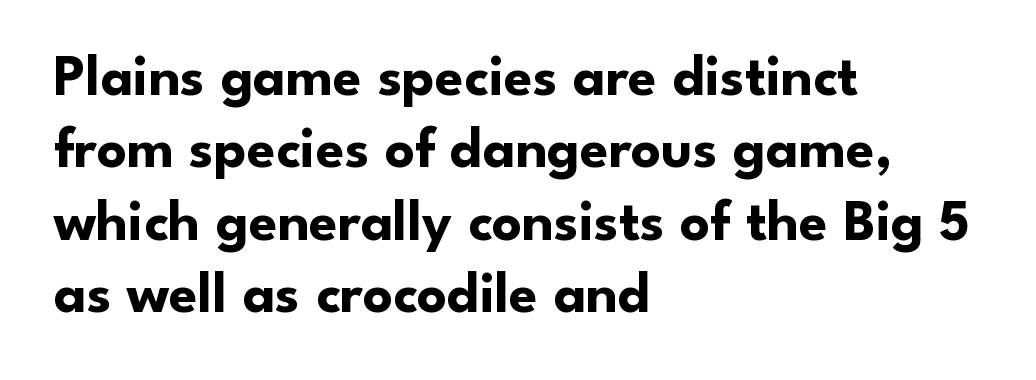
The image shows 58 px bold sans-serif type, upright; set left-aligned, normal line spacing (1.25x), normal letter spacing, not underlined; low stroke contrast and a small x-height.
